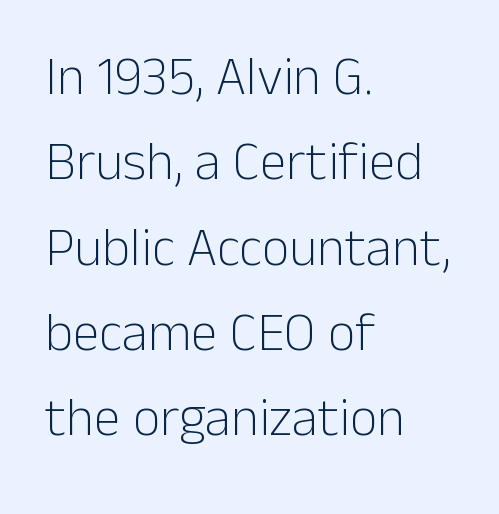
Counters stay open thanks to moderate or lighter strokes. In terms of posture, this sample is upright. Glyph-to-glyph distance matches everyday printed text. This sample has the flowing, uneven cadence of proportional lettering.
